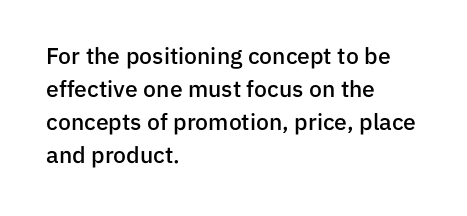
The image shows 23 px text type, upright; set left-aligned, normal line spacing (1.44x), normal letter spacing, not underlined.
